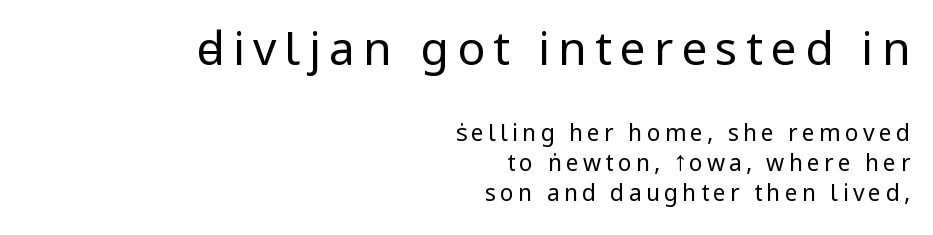
The image shows 46 px regular-weight sans-serif type, upright; set right-aligned, normal line spacing (1.31x), not underlined; the first (top) block is 2.0x larger; low stroke contrast and a medium x-height.
